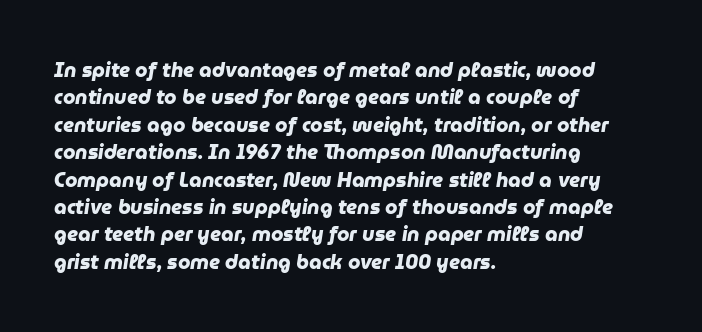
Q: Is the text bold? A: Yes.
Q: Is the text underlined? A: No.
Q: How is the paragraph aligned? A: Left-aligned.
Q: Is the spacing between letters normal or unusually wide? A: Normal.
Q: Is the spacing between lines tight, normal or loose? A: Normal.
